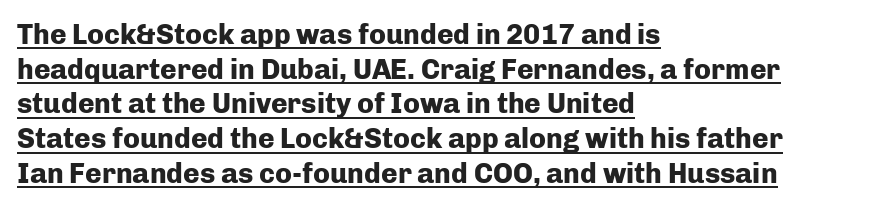
{"serif": "no", "italic": "no", "bold": "yes", "weight": "heavy", "width": "normal", "stroke_contrast": "low", "x_height": "medium", "monospaced": "no", "underline": "yes", "align": "left", "line_spacing_ratio": 1.24, "letter_spacing": "normal", "letter_spacing_em": 0.0, "glyph_px": 28}
